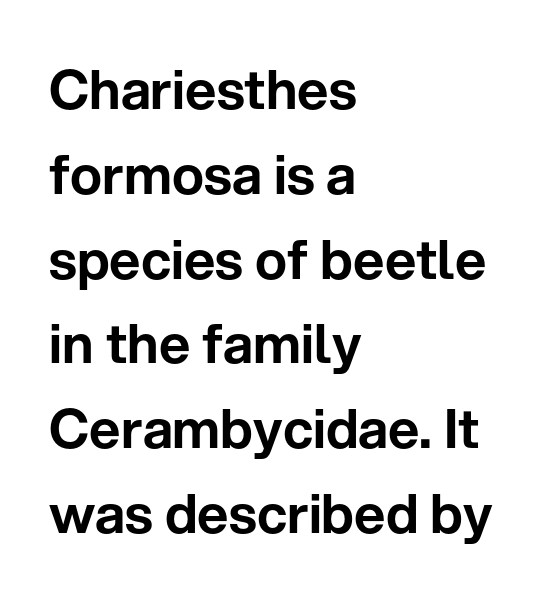
Notice how the passage keeps a crisp vertical edge on the left only. The type sits square on the baseline with zero lean. A bare baseline throughout the passage. Are there feet on the stems? There aren't — it's a sans.
